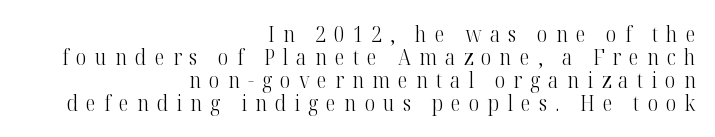
Q: Is the text bold? A: No.
Q: Is the text italic (slanted)? A: No, it is upright.
Q: Is the text underlined? A: No.
Q: How is the paragraph aligned? A: Right-aligned.
Q: Is the spacing between letters normal or unusually wide? A: Unusually wide.
Q: Is the spacing between lines tight, normal or loose? A: Tight.
